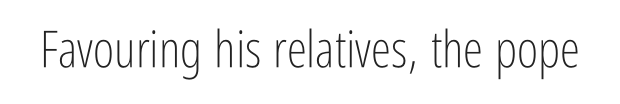
A typesetter would call this zero additional tracking. Serifs: no, the terminals of the letterforms are clean. Ordinary non-slanted type is in use. Is this a fixed-width face? No — the glyphs have proportional, varying widths. The weight tops out at a normal text grade.
